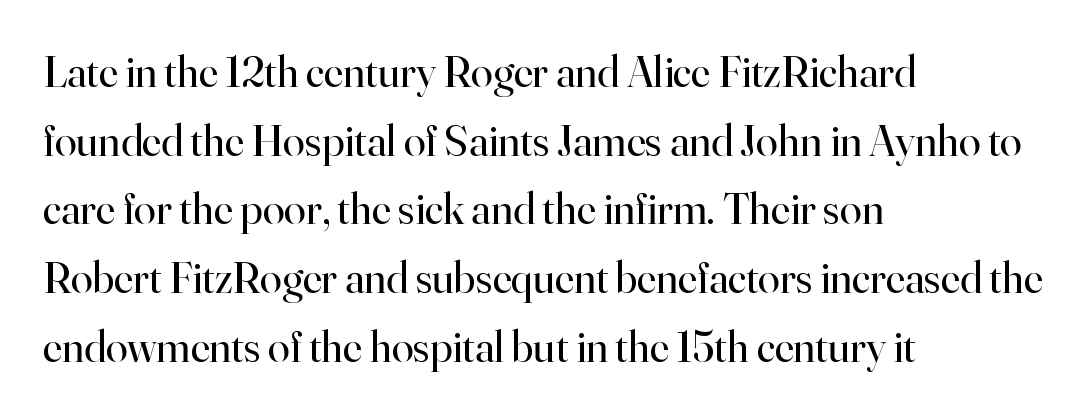
Nobody touched the tracking dial on this one. The characters are drawn with everyday or finer stroke widths. Line beginnings align vertically; line endings do not. Old-style or modern, the face here clearly has serifs. The lettering stays uniformly vertical, giving the passage a roman look.
